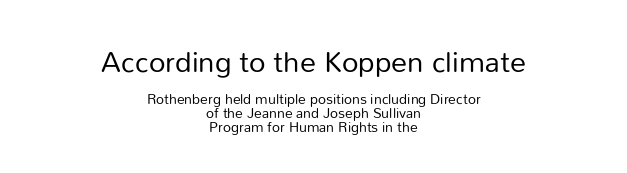
{"serif": "no", "italic": "no", "bold": "no", "weight": "regular", "width": "normal", "stroke_contrast": "low", "x_height": "medium", "monospaced": "no", "underline": "no", "align": "center", "line_spacing": "tight", "line_spacing_ratio": 0.99, "letter_spacing": "normal", "letter_spacing_em": 0.0, "larger_block": "first", "size_ratio": 2.07, "glyph_px": 29}
